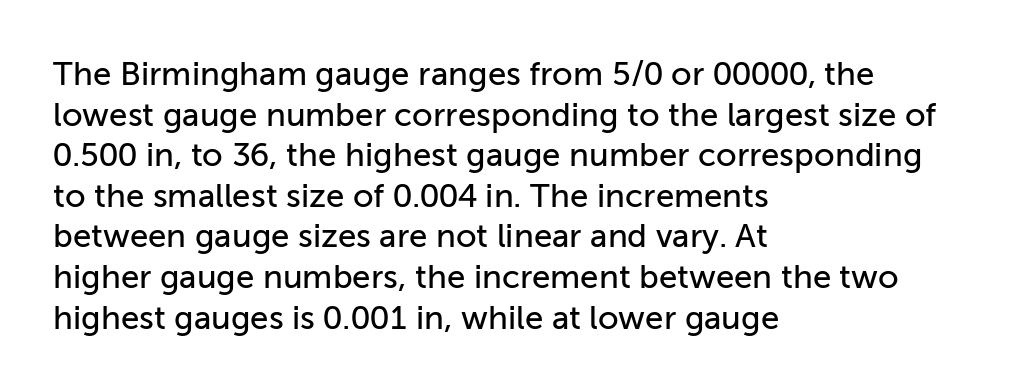
{"serif": "no", "italic": "no", "width": "normal", "stroke_contrast": "low", "x_height": "medium", "monospaced": "no", "underline": "no", "align": "left", "line_spacing_ratio": 1.23, "letter_spacing": "normal", "letter_spacing_em": 0.0, "glyph_px": 33}
